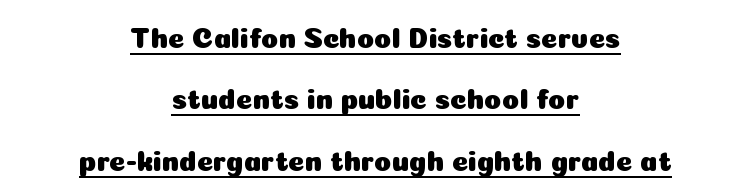
Q: Is the text italic (slanted)? A: No, it is upright.
Q: Is the typeface a serif or a sans-serif typeface? A: Sans-serif.
Q: Is the text underlined? A: Yes.
Q: How is the paragraph aligned? A: Centered.
Q: Is the spacing between letters normal or unusually wide? A: Normal.
Q: Is the spacing between lines tight, normal or loose? A: Loose.
Q: Width (condensed, normal, or wide)? A: Normal.
Q: Stroke contrast? A: Low.
Q: x-height? A: Medium.
Q: Monospaced? A: No.
